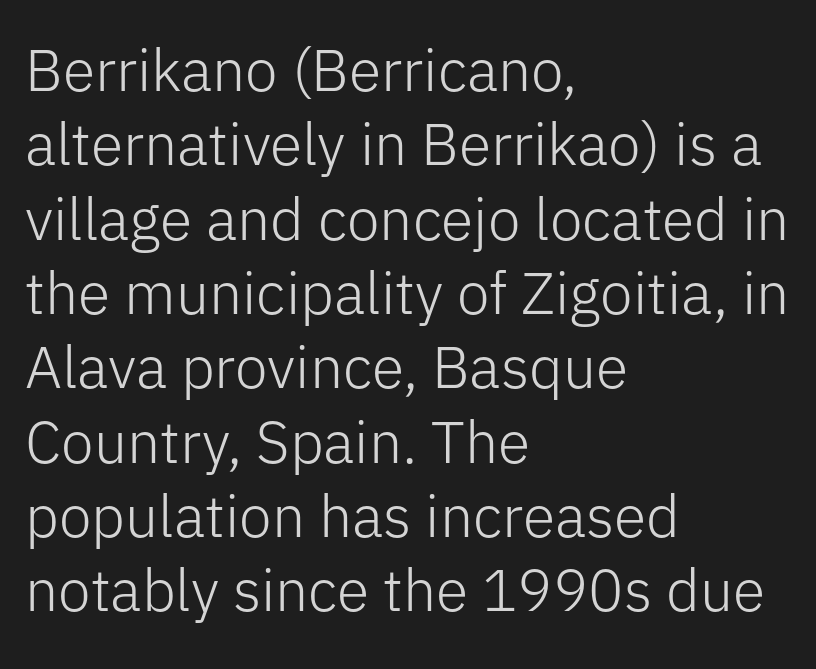
The image shows 59 px light sans-serif type, upright; set left-aligned, normal line spacing (1.26x), normal letter spacing, not underlined; low stroke contrast and a medium x-height.
